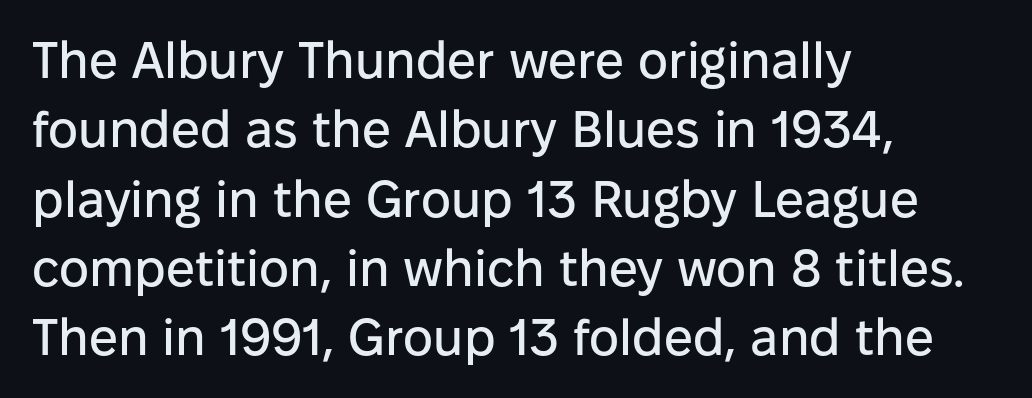
The lines are quadded left. Here the designer chose a conventional face with non-uniform glyph widths. Every stem runs plumb, perpendicular to the baseline. Each word holds together tightly as a unit, with standard inter-letter gaps. Classification — sans serif. Does the leading feel generous? No, just average.
